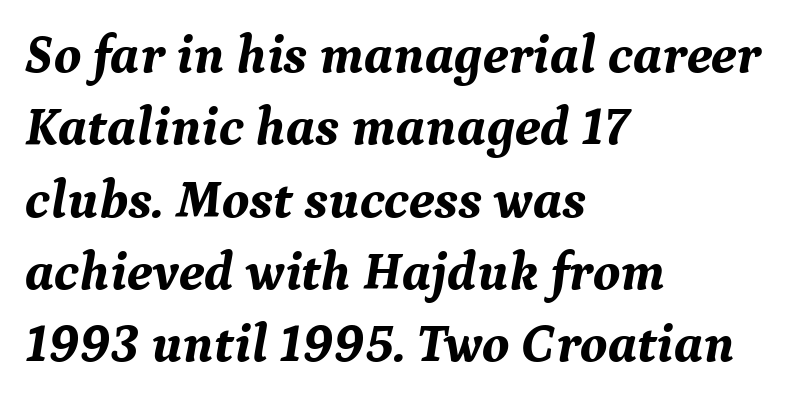
{"serif": "yes", "italic": "yes", "lean": "right", "slant_degrees": 9, "bold": "yes", "weight": "bold", "width": "normal", "stroke_contrast": "medium", "x_height": "medium", "monospaced": "no", "underline": "no", "align": "left", "line_spacing": "normal", "line_spacing_ratio": 1.34, "letter_spacing": "normal", "letter_spacing_em": 0.0, "glyph_px": 54}
